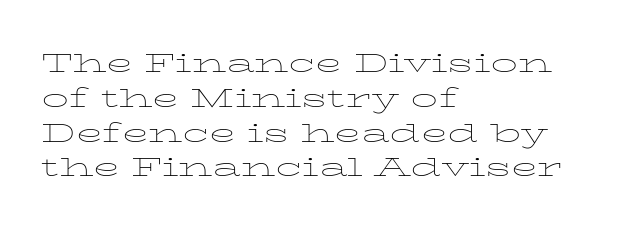
The image shows 27 px text type, upright; set left-aligned, normal line spacing (1.29x), normal letter spacing, not underlined.
